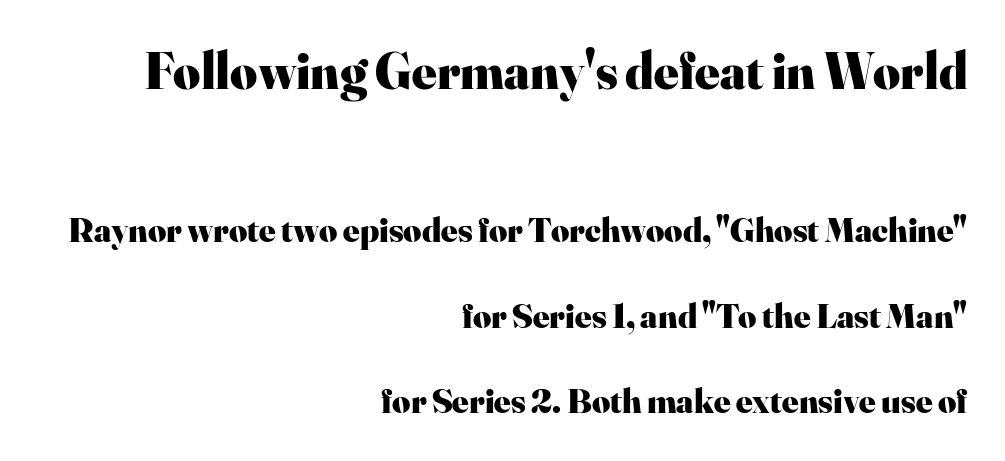
{"serif": "yes", "italic": "no", "bold": "yes", "weight": "heavy", "width": "normal", "stroke_contrast": "high", "x_height": "small", "monospaced": "no", "underline": "no", "align": "right", "line_spacing": "loose", "line_spacing_ratio": 2.45, "letter_spacing": "normal", "letter_spacing_em": 0.0, "larger_block": "first", "size_ratio": 1.49, "glyph_px": 52}
